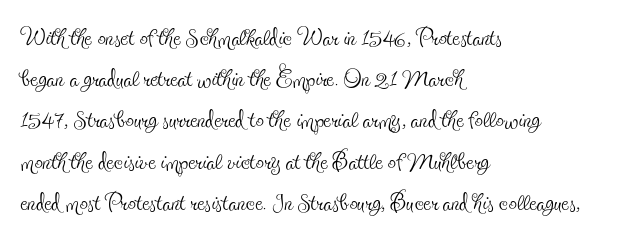
Q: Is the text bold? A: No.
Q: Is the typeface a serif or a sans-serif typeface? A: Serif.
Q: Is the text underlined? A: No.
Q: How is the paragraph aligned? A: Left-aligned.
Q: Is the spacing between letters normal or unusually wide? A: Normal.
Q: Is the spacing between lines tight, normal or loose? A: Normal.
Q: Width (condensed, normal, or wide)? A: Condensed.
Q: x-height? A: Small.
Q: Monospaced? A: No.
